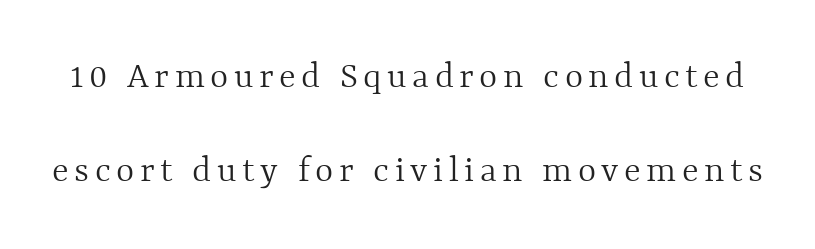
Q: Is the text bold? A: No.
Q: Is the text italic (slanted)? A: No, it is upright.
Q: Is the text underlined? A: No.
Q: Is the spacing between lines tight, normal or loose? A: Loose.
Q: Width (condensed, normal, or wide)? A: Normal.
Q: x-height? A: Medium.
Q: Monospaced? A: No.
